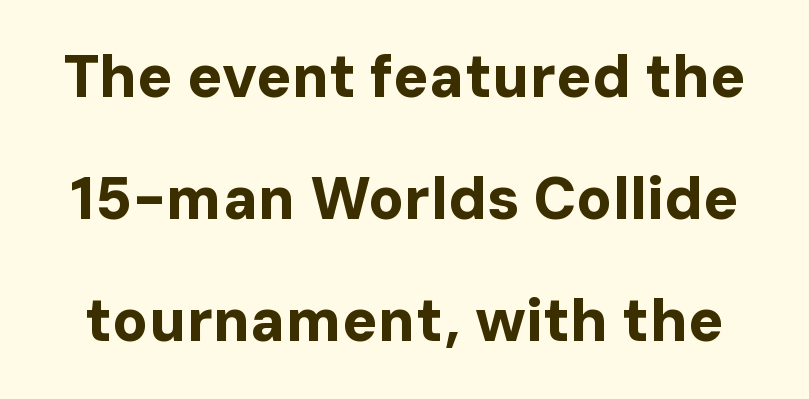
{"serif": "no", "italic": "no", "bold": "yes", "weight": "bold", "width": "normal", "stroke_contrast": "low", "x_height": "medium", "monospaced": "no", "underline": "no", "line_spacing": "loose", "line_spacing_ratio": 2.07, "letter_spacing": "normal", "letter_spacing_em": 0.0, "glyph_px": 59}
